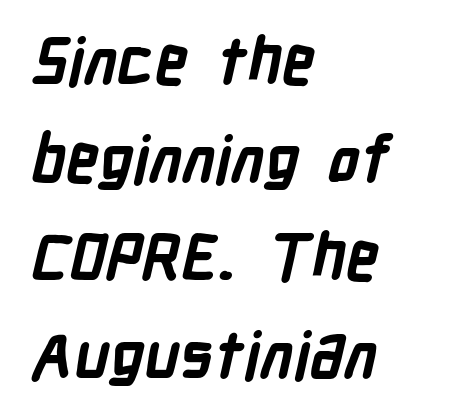
{"serif": "no", "bold": "yes", "weight": "bold", "width": "condensed", "stroke_contrast": "low", "x_height": "medium", "monospaced": "no", "underline": "no", "align": "left", "line_spacing": "normal", "line_spacing_ratio": 1.53, "letter_spacing": "normal", "letter_spacing_em": 0.0, "glyph_px": 64}
